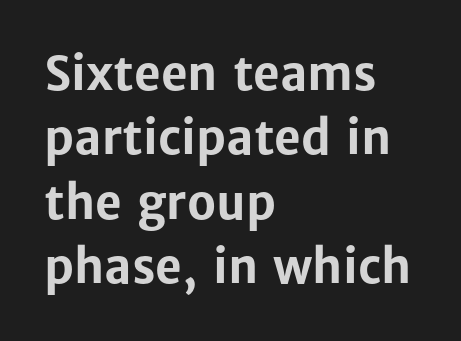
Interline gaps are of average width in this sample. This sample has the flowing, uneven cadence of proportional lettering. Is the type bold? Yes — the strokes are clearly thick and heavy. Grotesque or geometric, the face here clearly has no serifs. A classic flush-left, rag-right setting is used for this passage. Nobody touched the tracking dial on this one.
